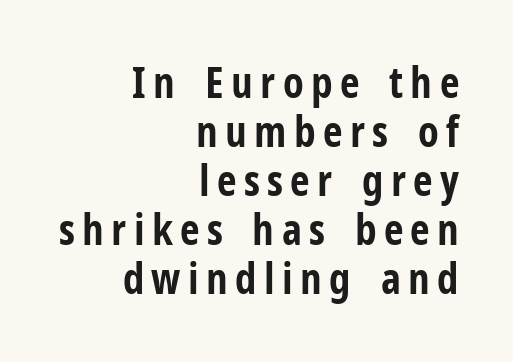
The image shows 43 px bold, condensed sans-serif type, upright; set right-aligned, tight line spacing (1.14x), not underlined; low stroke contrast and a medium x-height.
